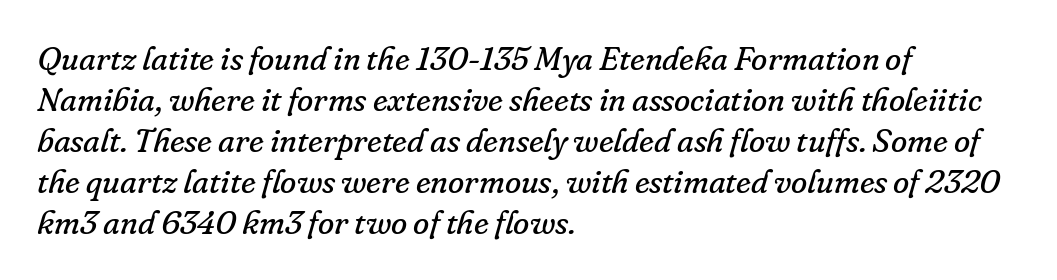
The letterforms sit shoulder to shoulder at normal distance. These lines are composed in type with serifs. This is oblique type, the kind used for emphasis or titles. Counters stay open thanks to moderate or lighter strokes.
